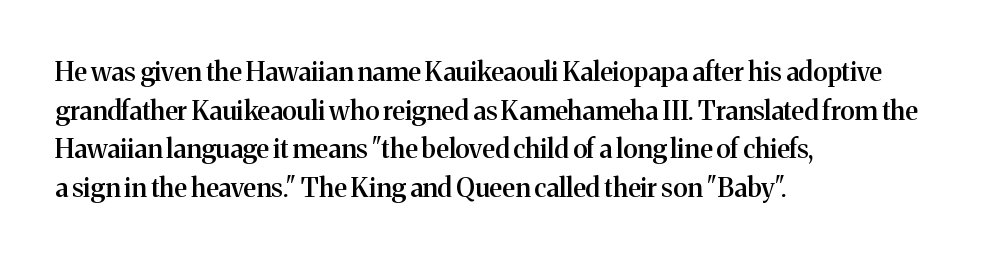
The image shows 26 px text type, upright; set left-aligned, normal line spacing (1.49x), normal letter spacing, not underlined.
